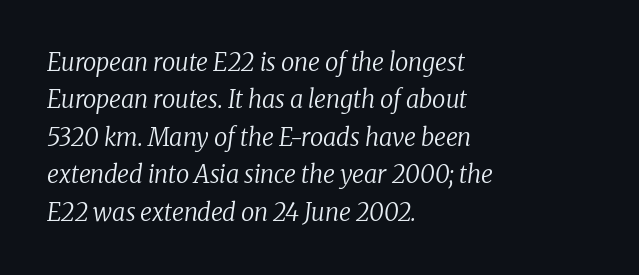
Casual observation: everything's shoved over to the left. Clear beneath every line of the passage. Compared with ordinary roman type, these characters are visibly tilted. You could call the tracking neutral — neither tight nor loose.
